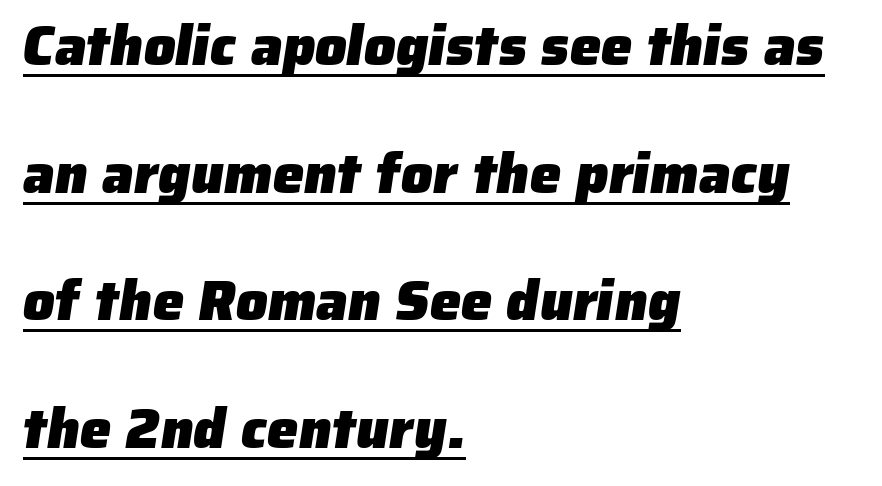
Stroke thickness is high; the sample reads as a true bold. Each letter's strokes conclude bluntly, with no projecting serifs. A rule runs beneath these lines of type. Regarding leading, the lines here are spaced well apart. The passage shown has conventional tracking throughout.
